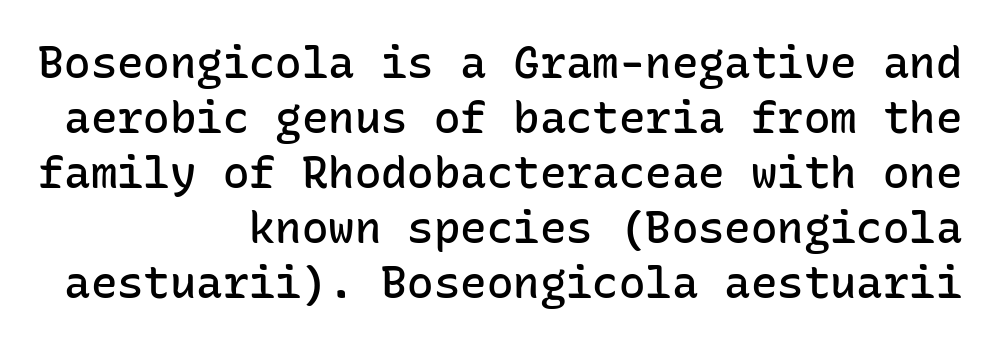
Compared with typical body copy, the letter spacing here is the same. This sample uses an upright cut, with every glyph sitting square on the baseline. The passage shown stacks its lines at a standard gap. Slightly chunky letters — semibold, I'd say, not full bold. The ragged edge is on the left, which tells us the setting is flush right.
